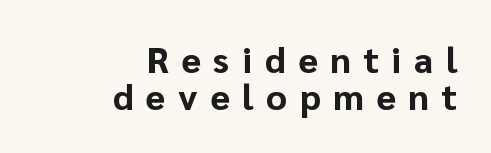
The image shows 36 px bold sans-serif type, upright; set right-aligned, tight line spacing (1.02x), unusually wide letter spacing (+0.35 em), not underlined; low stroke contrast and a medium x-height.
